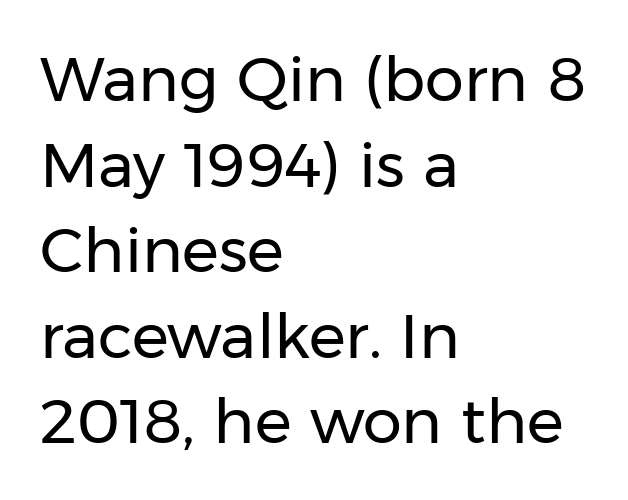
Q: Is the text bold? A: No.
Q: Is the text italic (slanted)? A: No, it is upright.
Q: Is the typeface a serif or a sans-serif typeface? A: Sans-serif.
Q: Is the text underlined? A: No.
Q: How is the paragraph aligned? A: Left-aligned.
Q: Is the spacing between letters normal or unusually wide? A: Normal.
Q: Is the spacing between lines tight, normal or loose? A: Normal.
Q: Width (condensed, normal, or wide)? A: Normal.
Q: Stroke contrast? A: Low.
Q: x-height? A: Medium.
Q: Monospaced? A: No.
